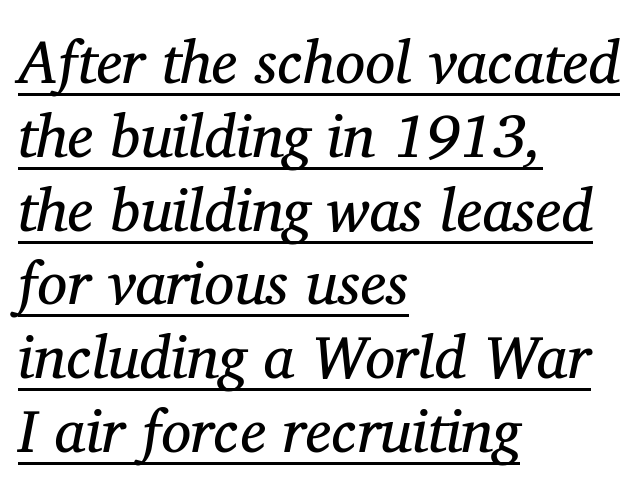
The image shows 60 px regular-weight serif type, italic (leaning right); set left-aligned, line spacing 1.23x, normal letter spacing, underlined; medium stroke contrast and a medium x-height.
